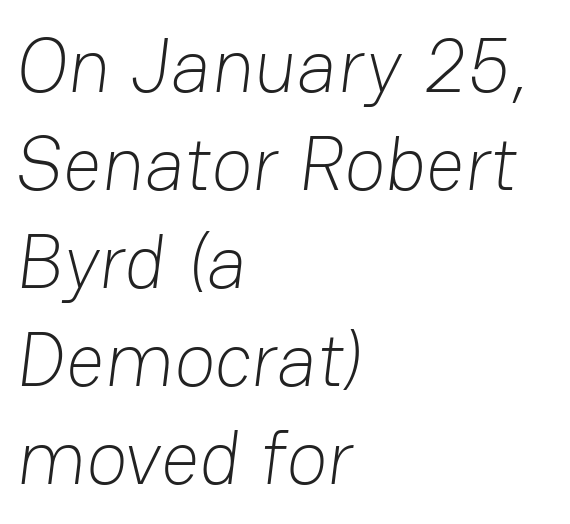
Normally led — the rows are evenly, conventionally spaced. Unbolded letterforms with no extra heft. Every row of glyphs begins at an identical x-position on the left. Each letter keeps its own natural width here, so spacing adapts to shape. Honestly, the letter spacing is just normal — you wouldn't notice it. Font category for this specimen: sans-serif.
